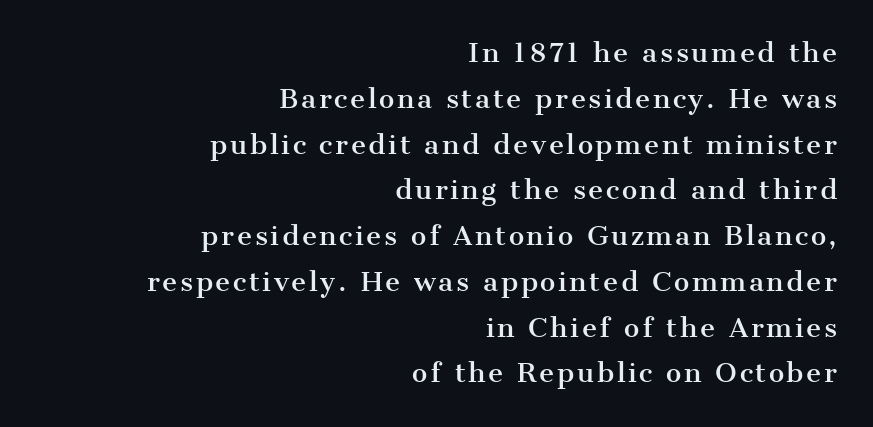
Leftover space on each line is placed entirely before the opening word. A bare baseline throughout the passage. Nope, not italic — everything's standing straight.
